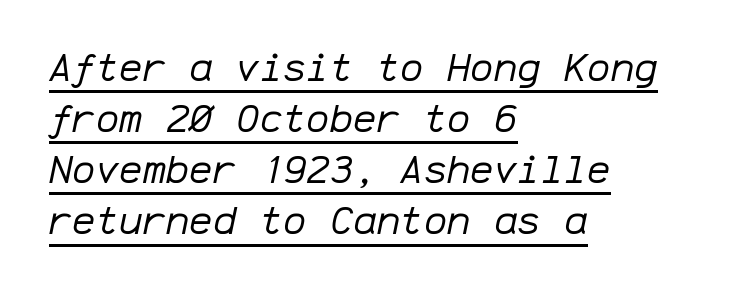
Q: Is the text bold? A: No.
Q: Is the text italic (slanted)? A: Yes, it leans right by about 12 degrees.
Q: Is the text underlined? A: Yes.
Q: How is the paragraph aligned? A: Left-aligned.
Q: Is the spacing between letters normal or unusually wide? A: Normal.
Q: Is the spacing between lines tight, normal or loose? A: Normal.
Q: Width (condensed, normal, or wide)? A: Normal.
Q: Stroke contrast? A: Low.
Q: x-height? A: Medium.
Q: Monospaced? A: Yes.
